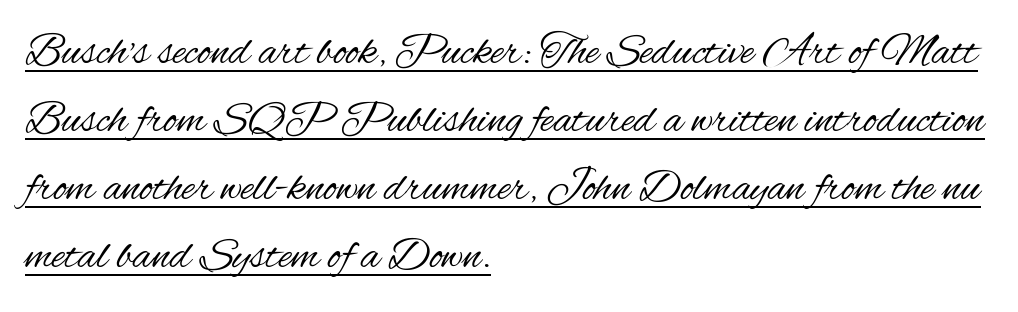
{"serif": "no", "bold": "no", "weight": "regular", "width": "condensed", "stroke_contrast": "medium", "x_height": "small", "monospaced": "no", "underline": "yes", "align": "left", "line_spacing": "normal", "line_spacing_ratio": 1.51, "letter_spacing": "normal", "letter_spacing_em": 0.0, "glyph_px": 45}
